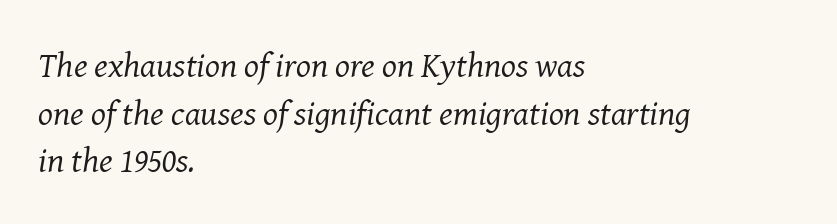
Q: Is the text bold? A: No.
Q: Is the text italic (slanted)? A: Yes, it leans right by about 8 degrees.
Q: Is the typeface a serif or a sans-serif typeface? A: Serif.
Q: Is the text underlined? A: No.
Q: How is the paragraph aligned? A: Left-aligned.
Q: Is the spacing between letters normal or unusually wide? A: Normal.
Q: Is the spacing between lines tight, normal or loose? A: Normal.
Q: Width (condensed, normal, or wide)? A: Normal.
Q: Stroke contrast? A: Medium.
Q: x-height? A: Medium.
Q: Monospaced? A: No.
